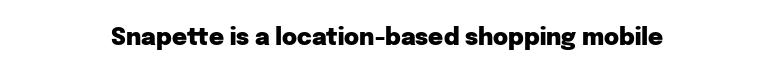
The image shows 23 px bold type, upright; set normal letter spacing, not underlined.
